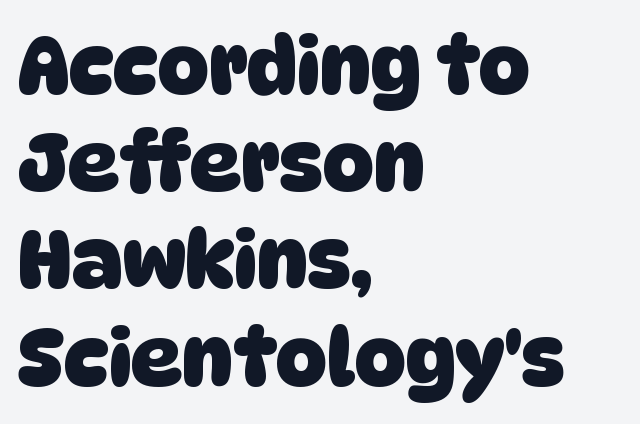
{"serif": "no", "bold": "yes", "weight": "heavy", "width": "normal", "stroke_contrast": "low", "x_height": "large", "monospaced": "no", "underline": "no", "align": "left", "line_spacing_ratio": 1.23, "letter_spacing": "normal", "letter_spacing_em": 0.0, "glyph_px": 79}
